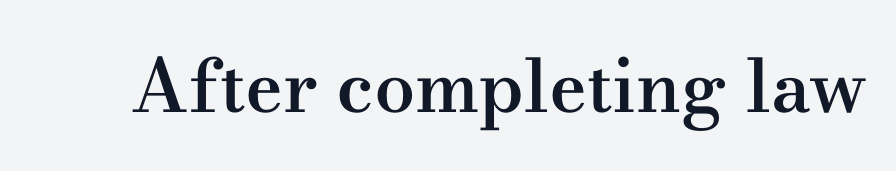
{"serif": "yes", "italic": "no", "bold": "semi", "weight": "semibold", "width": "wide", "stroke_contrast": "medium", "x_height": "small", "monospaced": "no", "underline": "no", "letter_spacing": "normal", "letter_spacing_em": 0.0, "glyph_px": 73}
